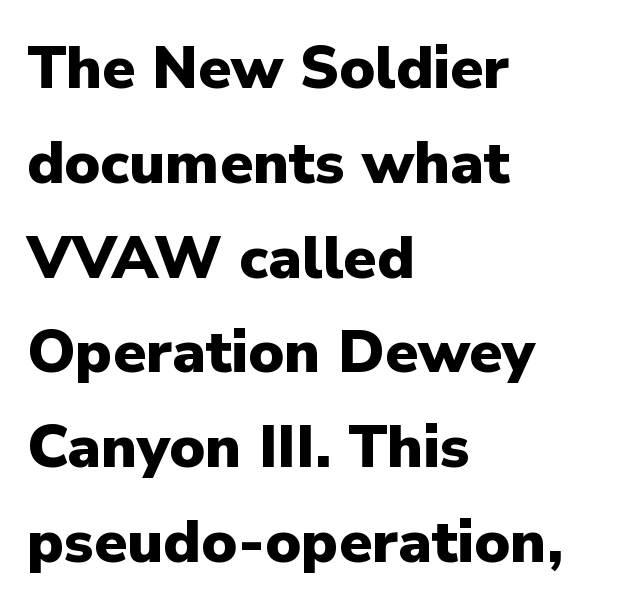
The image shows 60 px heavy sans-serif type, upright; set left-aligned, normal line spacing (1.58x), normal letter spacing, not underlined; low stroke contrast and a medium x-height.
